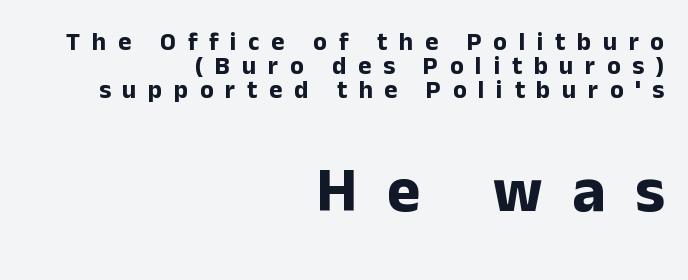
The letters stand straight up with perfectly vertical stems. Heft: maximum for text — a bold. Is this a fixed-width face? No — the glyphs have proportional, varying widths. Students, note that the glyphs here are deliberately spaced far apart. The passage shown is not underscored anywhere. I'd call this a sans setting — the letters go barefoot.
